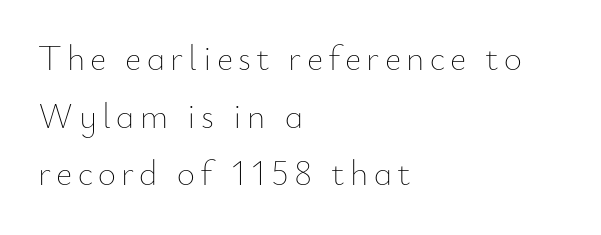
Q: Is the text bold? A: No.
Q: Is the text italic (slanted)? A: No, it is upright.
Q: Is the text underlined? A: No.
Q: How is the paragraph aligned? A: Left-aligned.
Q: Is the spacing between lines tight, normal or loose? A: Normal.
Q: Width (condensed, normal, or wide)? A: Normal.
Q: Stroke contrast? A: Low.
Q: x-height? A: Small.
Q: Monospaced? A: No.
